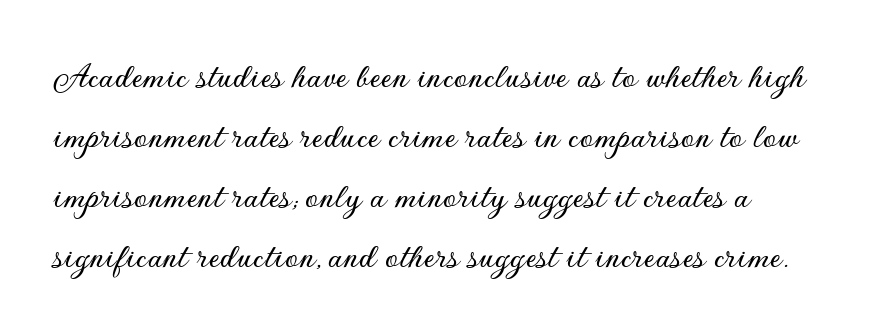
Underline: absent. This sample uses a sans-serif face. This sample has the flowing, uneven cadence of proportional lettering. Tracking here is standard; glyphs follow each other at the usual distance. In terms of leading, this rendering sits right in the middle.
